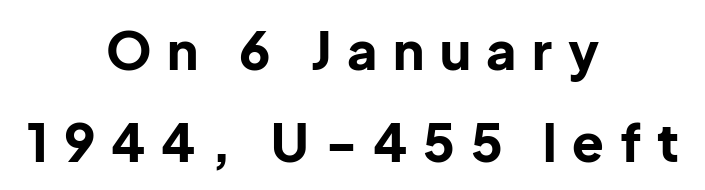
The image shows 52 px bold sans-serif type, upright; set centered, line spacing 1.76x, unusually wide letter spacing (+0.3 em), not underlined; low stroke contrast and a medium x-height.
